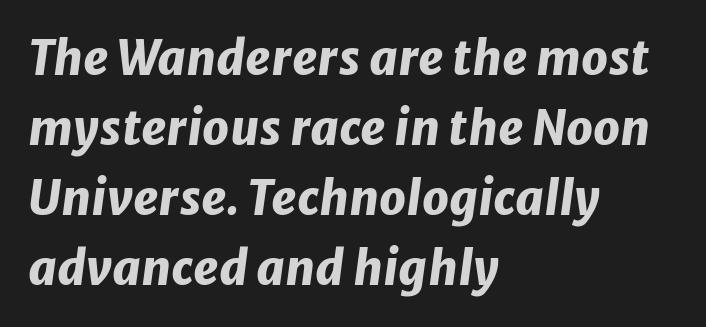
{"italic": "yes", "lean": "right", "slant_degrees": 8, "bold": "yes", "weight": "heavy", "width": "normal", "stroke_contrast": "low", "x_height": "medium", "monospaced": "no", "underline": "no", "align": "left", "line_spacing": "normal", "line_spacing_ratio": 1.49, "letter_spacing": "normal", "letter_spacing_em": 0.0, "glyph_px": 47}
